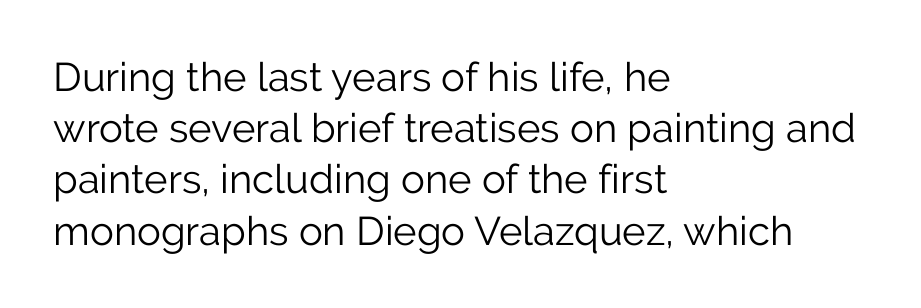
The image shows 40 px light sans-serif type, upright; set left-aligned, normal line spacing (1.28x), normal letter spacing, not underlined; low stroke contrast and a medium x-height.
